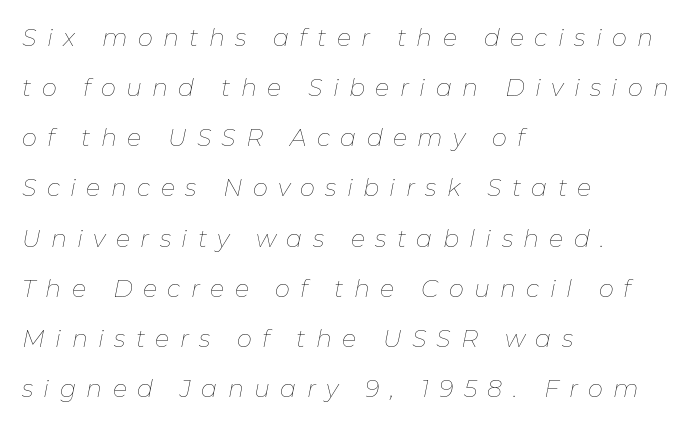
This block would shrink considerably if given ordinary leading; it's expanded now. The face used here has a pronounced slope to its letters. The font sits on the lighter half of the weight spectrum, regular included. The line texture is sparse and dotted thanks to wide tracking. The setting favours the left margin, as ordinary paragraphs usually do.
